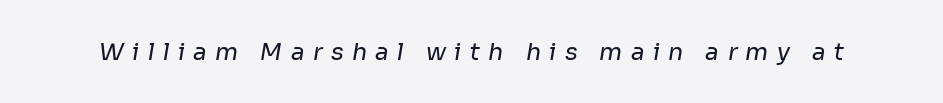
Q: Is the text bold? A: No.
Q: Is the text underlined? A: No.
Q: Is the spacing between letters normal or unusually wide? A: Unusually wide.
